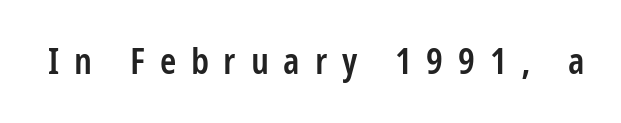
{"serif": "no", "italic": "no", "bold": "semi", "weight": "semibold", "width": "condensed", "stroke_contrast": "low", "x_height": "medium", "monospaced": "no", "underline": "no", "letter_spacing": "wide", "letter_spacing_em": 0.4, "glyph_px": 37}
